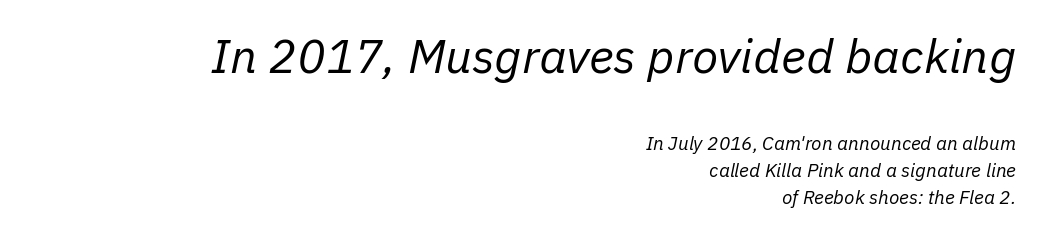
The image shows 48 px regular-weight type, italic (leaning right); set right-aligned, normal line spacing (1.43x), normal letter spacing, not underlined; the first (top) block is 2.53x larger; low stroke contrast and a medium x-height.
